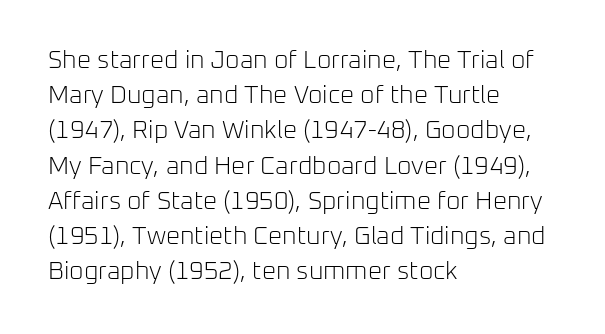
Weight: not bold — regular or lighter. Summary of vertical rhythm: regular, with standard interline spacing. Italic? Not at all — the glyphs are vertical. Words appear dense and cohesive because spacing is normal. Glance below the letters and you will spot only blank space.
